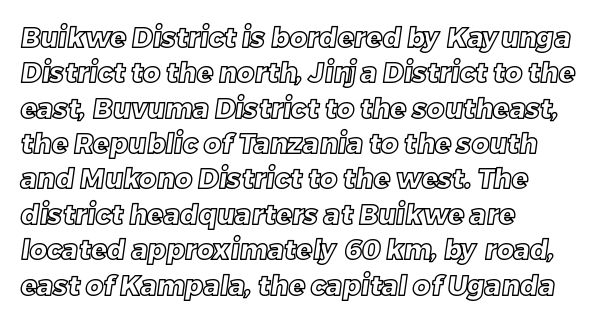
{"underline": "no", "align": "left", "line_spacing": "normal", "line_spacing_ratio": 1.31, "letter_spacing": "normal", "letter_spacing_em": 0.0, "glyph_px": 27}
